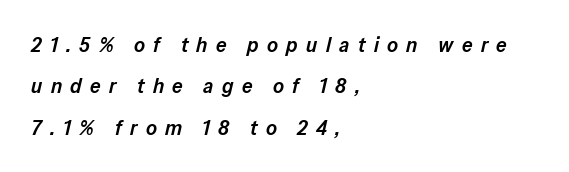
Q: Is the text bold? A: Semi-bold.
Q: Is the text italic (slanted)? A: Yes, it leans right by about 13 degrees.
Q: Is the text underlined? A: No.
Q: How is the paragraph aligned? A: Left-aligned.
Q: Is the spacing between letters normal or unusually wide? A: Unusually wide.
Q: Is the spacing between lines tight, normal or loose? A: Loose.
